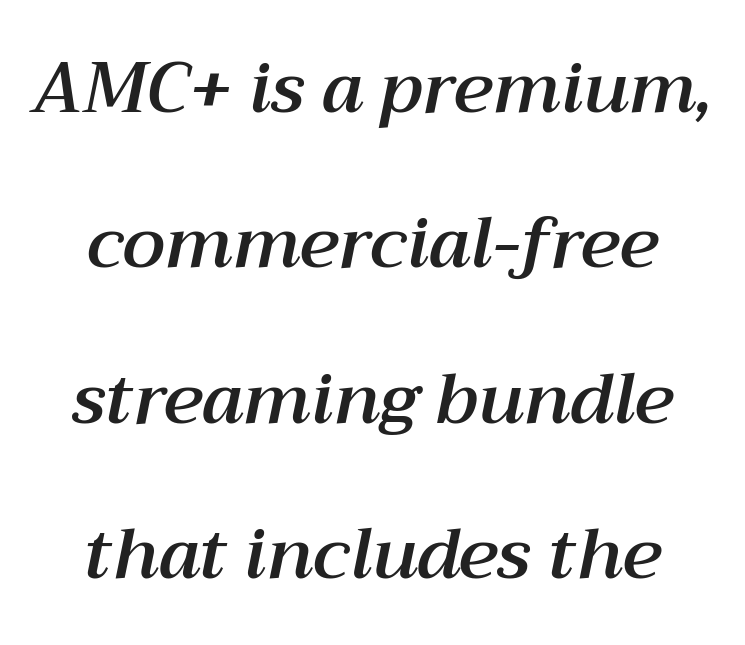
These lines are rendered in a variable-pitch font. The space directly below the letters is spotless. If you drew a line through each stem, it would be angled. The typesetter chose a symmetrical, centered arrangement here. Here the glyphs are tracked normally, forming tight word shapes. This sample trades compactness for vertical openness between lines.
